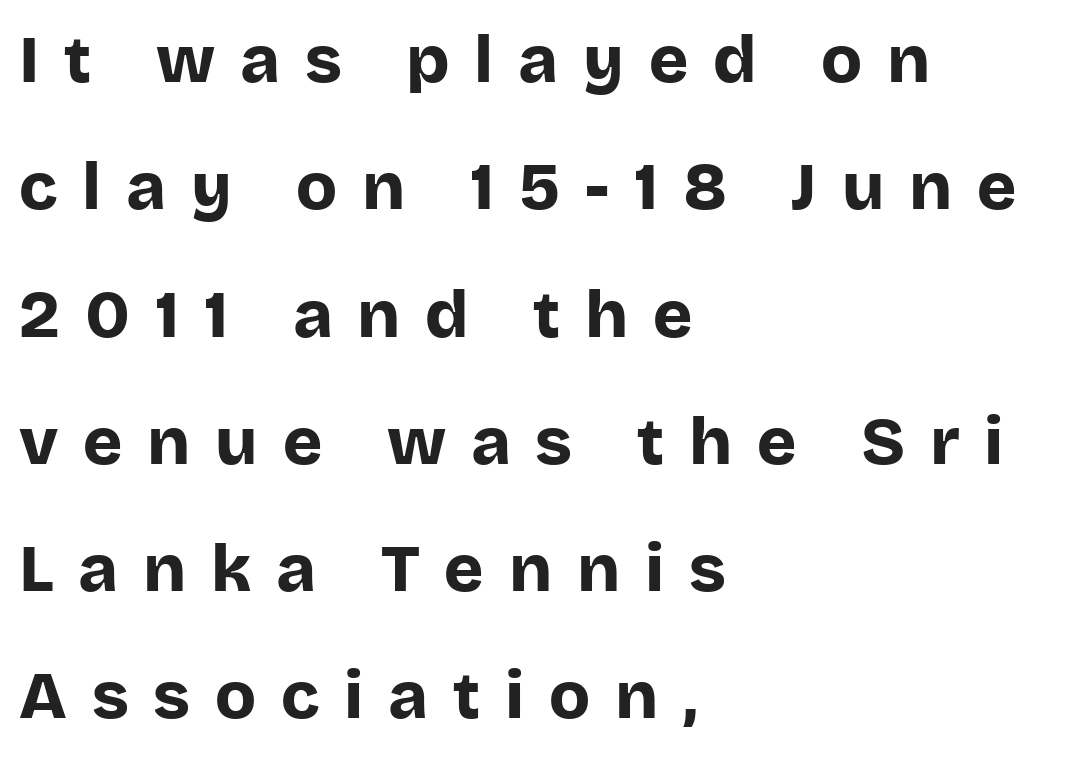
{"serif": "no", "italic": "no", "bold": "yes", "weight": "bold", "width": "normal", "stroke_contrast": "low", "x_height": "large", "monospaced": "no", "underline": "no", "align": "left", "line_spacing": "loose", "line_spacing_ratio": 1.9, "letter_spacing": "wide", "letter_spacing_em": 0.37, "glyph_px": 67}
